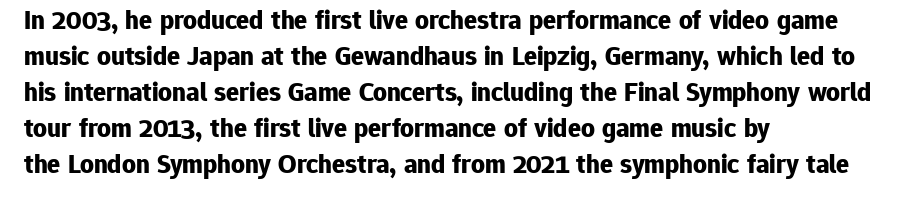
Is there much room between lines? A standard amount, neither cramped nor airy. This rendering features lettering with no underline. The typography opts for an upright posture over an oblique one. Standard letterfit; no display-style spreading of the glyphs. Line starts are locked; line ends wander. Heavy-handed strokes throughout: this text is bold.
